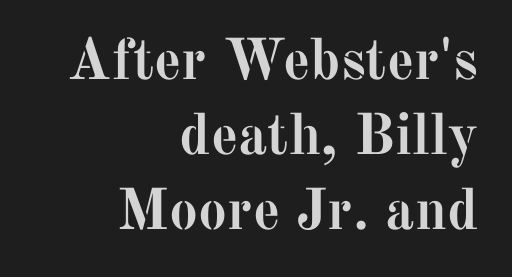
Q: Is the text bold? A: Yes.
Q: Is the text italic (slanted)? A: No, it is upright.
Q: Is the typeface a serif or a sans-serif typeface? A: Serif.
Q: Is the text underlined? A: No.
Q: How is the paragraph aligned? A: Right-aligned.
Q: Is the spacing between letters normal or unusually wide? A: Normal.
Q: Is the spacing between lines tight, normal or loose? A: Normal.
Q: Width (condensed, normal, or wide)? A: Normal.
Q: Stroke contrast? A: Medium.
Q: x-height? A: Medium.
Q: Monospaced? A: No.
